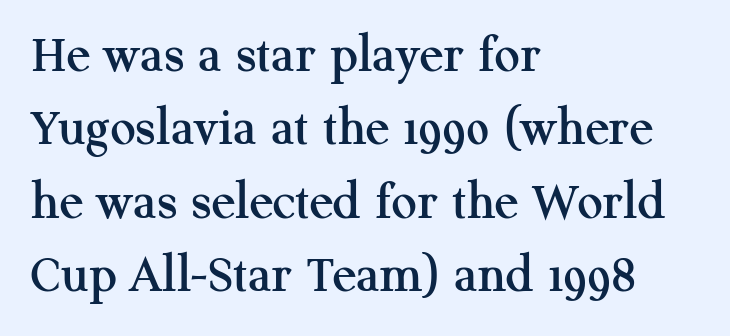
The image shows 56 px serif type, upright; set left-aligned, normal line spacing (1.31x), normal letter spacing, not underlined; medium stroke contrast and a medium x-height.
